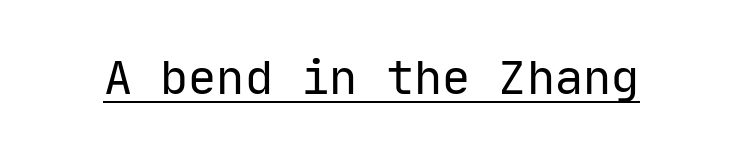
Q: Is the text bold? A: No.
Q: Is the text italic (slanted)? A: No, it is upright.
Q: Is the typeface a serif or a sans-serif typeface? A: Sans-serif.
Q: Is the text underlined? A: Yes.
Q: Is the spacing between letters normal or unusually wide? A: Normal.
Q: Width (condensed, normal, or wide)? A: Normal.
Q: Stroke contrast? A: Low.
Q: x-height? A: Medium.
Q: Monospaced? A: Yes.
